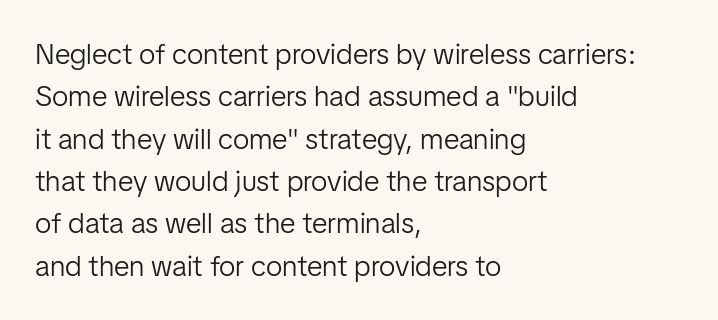
{"serif": "no", "italic": "no", "bold": "no", "weight": "light", "width": "normal", "stroke_contrast": "low", "x_height": "medium", "monospaced": "no", "underline": "no", "align": "left", "line_spacing": "normal", "line_spacing_ratio": 1.46, "letter_spacing": "normal", "letter_spacing_em": 0.0, "glyph_px": 29}
